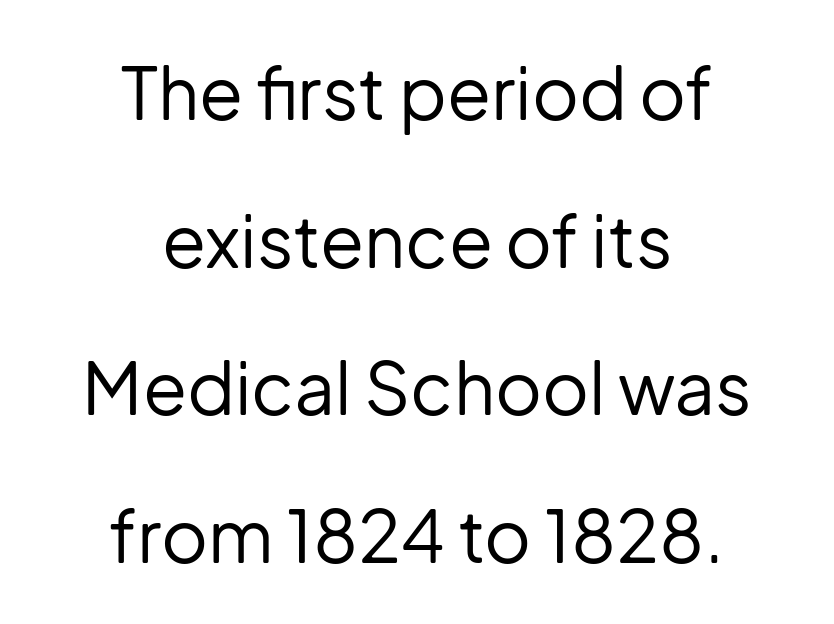
{"serif": "no", "italic": "no", "bold": "no", "weight": "regular", "width": "normal", "stroke_contrast": "low", "x_height": "medium", "monospaced": "no", "underline": "no", "align": "center", "line_spacing": "loose", "line_spacing_ratio": 2.05, "letter_spacing": "normal", "letter_spacing_em": 0.0, "glyph_px": 72}
